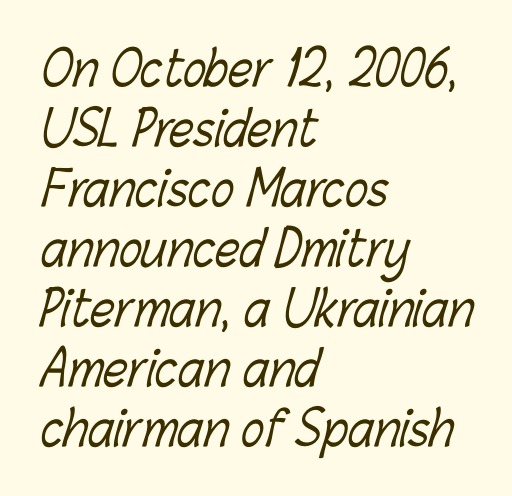
The gap between lines stays unmarked. The rendering uses a moderate line-height, typical for paragraphs. Short note: letters normally spaced. In CSS terms this would be text-align: left. The weight tops out at a normal text grade. Do the characters align in a grid? No, the font is proportional.
